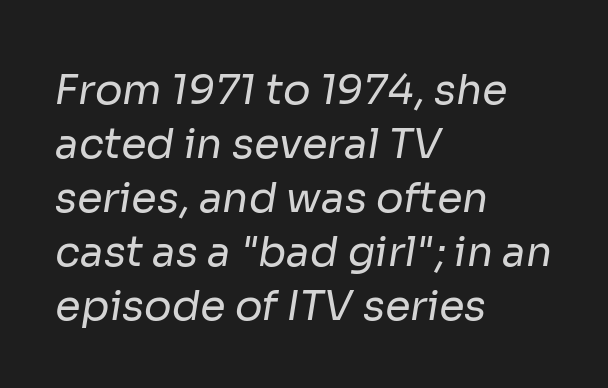
The image shows 41 px regular-weight sans-serif type; set left-aligned, normal line spacing (1.32x), normal letter spacing, not underlined; low stroke contrast and a medium x-height.
